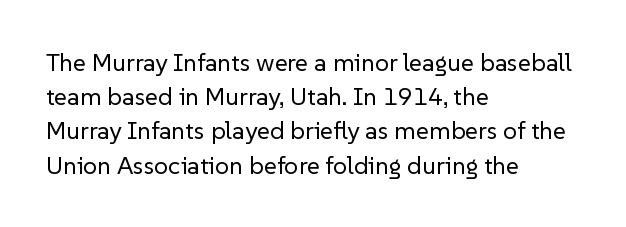
The image shows 25 px text type, upright; set left-aligned, normal line spacing (1.37x), normal letter spacing, not underlined.
